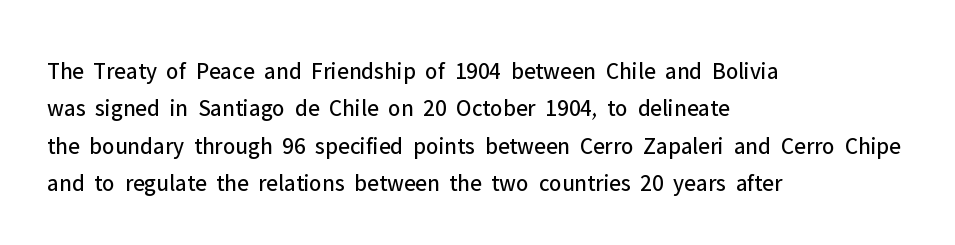
Q: Is the text bold? A: No.
Q: Is the text italic (slanted)? A: No, it is upright.
Q: Is the text underlined? A: No.
Q: How is the paragraph aligned? A: Left-aligned.
Q: Is the spacing between letters normal or unusually wide? A: Normal.
Q: Is the spacing between lines tight, normal or loose? A: Normal.
